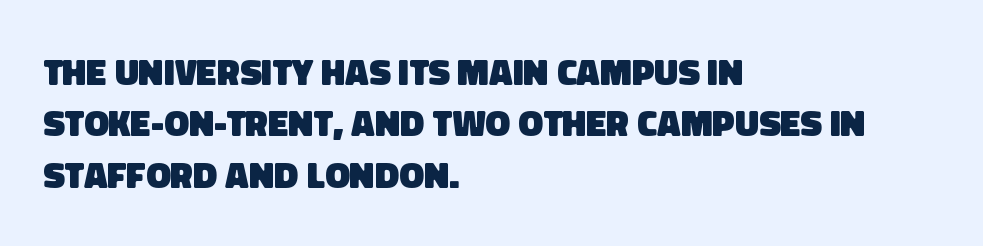
The zone under the glyphs is completely vacant. Is this a fixed-width face? No — the glyphs have proportional, varying widths. This block has exactly the height ordinary leading produces. In terms of letterform style, serifs are entirely absent. Plenty of ink on the page — the face is bold. Layout note: lines flush left.
